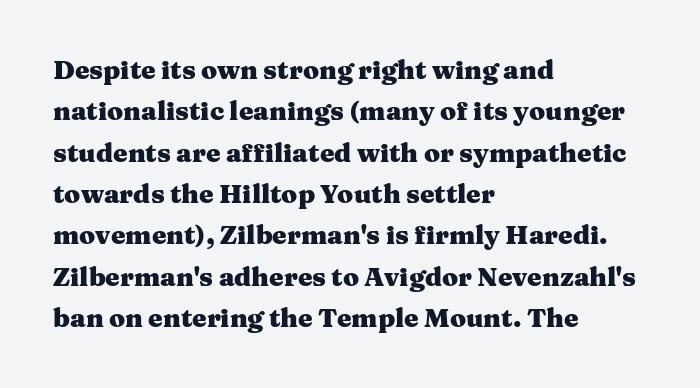
The image shows 26 px bold type, upright; set left-aligned, normal line spacing (1.59x), normal letter spacing, not underlined.
